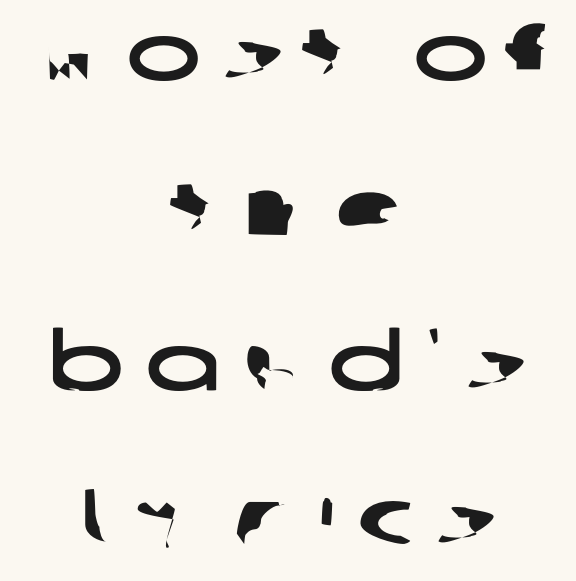
Anything drawn beneath the words? Only blank space. Stroke terminals: plain, sans-serif. The face used here is rendered with a markedly widened letterfit. Baseline-to-baseline distance is far greater than the letter height.
